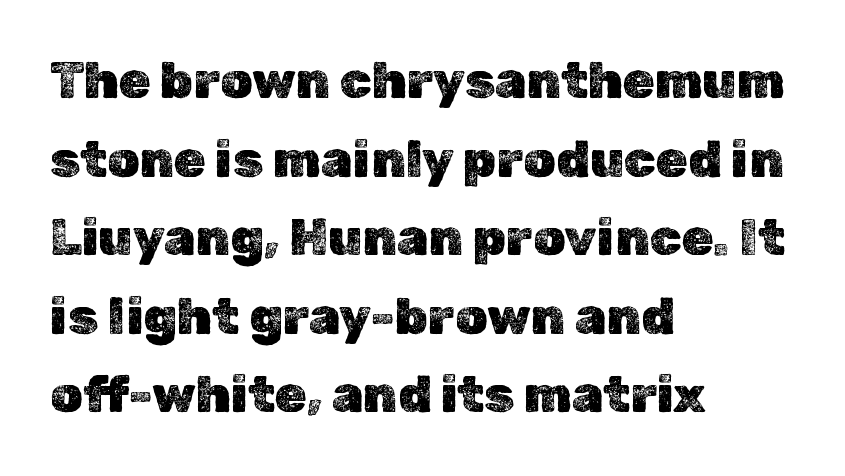
{"italic": "no", "width": "normal", "x_height": "medium", "monospaced": "no", "underline": "no", "align": "left", "line_spacing": "normal", "line_spacing_ratio": 1.54, "letter_spacing": "normal", "letter_spacing_em": 0.0, "glyph_px": 51}
